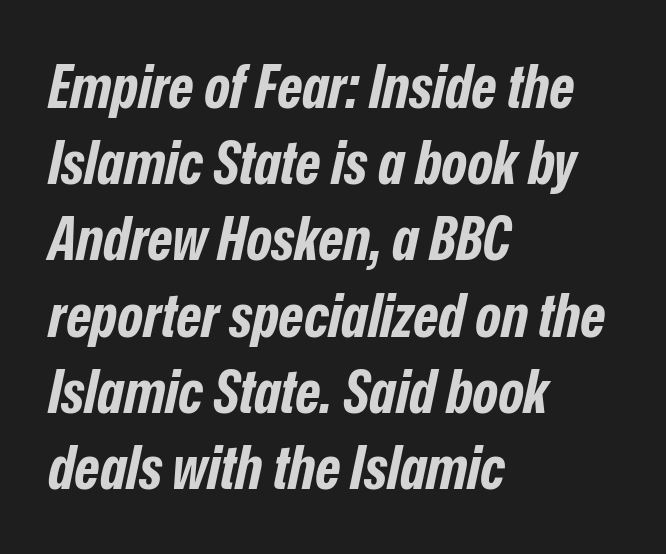
{"italic": "yes", "lean": "right", "slant_degrees": 12, "bold": "yes", "weight": "bold", "width": "condensed", "stroke_contrast": "low", "x_height": "medium", "monospaced": "no", "underline": "no", "align": "left", "line_spacing": "normal", "line_spacing_ratio": 1.25, "letter_spacing": "normal", "letter_spacing_em": 0.0, "glyph_px": 61}
